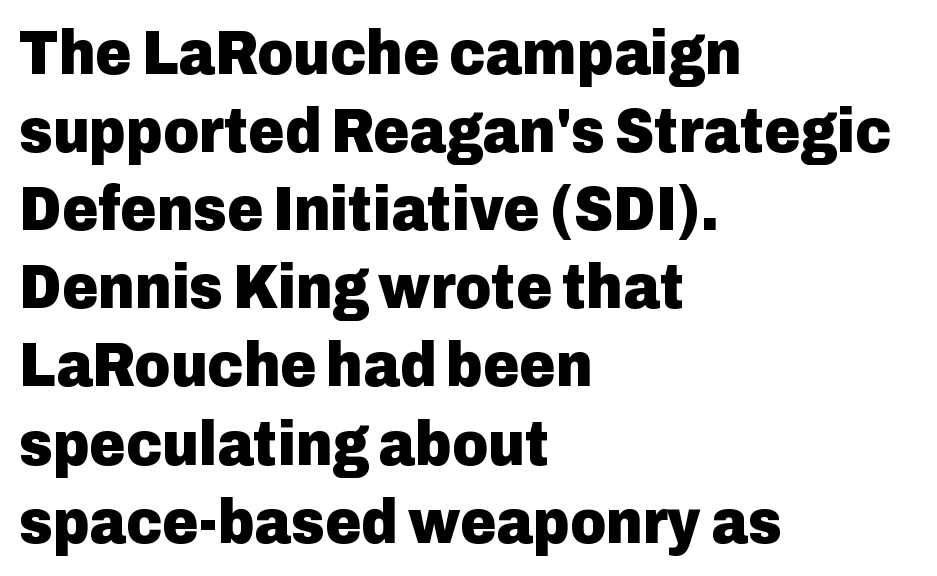
The image shows 62 px heavy sans-serif type, upright; set left-aligned, normal line spacing (1.26x), normal letter spacing, not underlined; low stroke contrast and a medium x-height.
